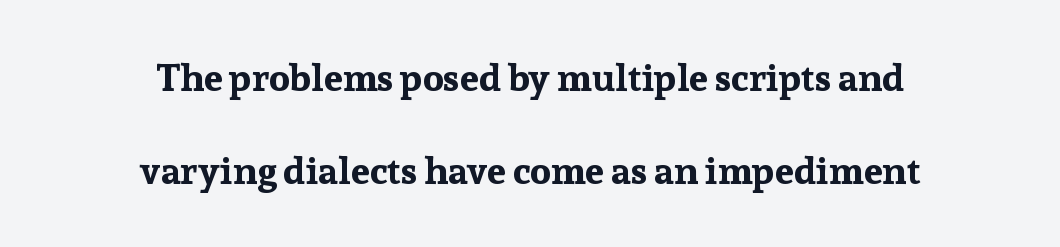
The image shows 38 px bold serif type, upright; set centered, loose line spacing (2.45x), normal letter spacing, not underlined; low stroke contrast and a medium x-height.
